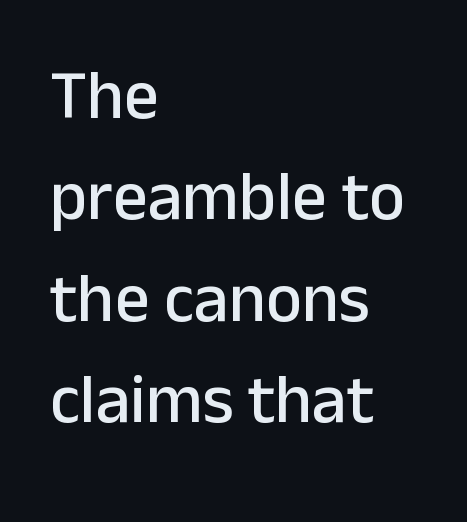
The font family rendered here belongs to the sans-serif group. Students, note that the glyphs here touch the page at normal intervals. Does the lettering tilt? It doesn't — this is upright. Unmarked baselines from the first word to the last.
